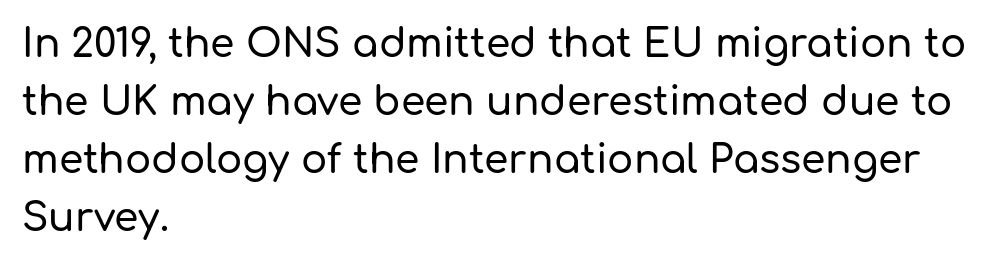
The strip under each line holds only bare page. Horizontally, the lines are justified to the leading edge only. What kind of face is this? One without serifs — a sans. The rows are spaced the way most documents space them. The type sits square on the baseline with zero lean. Letter spacing: default.
